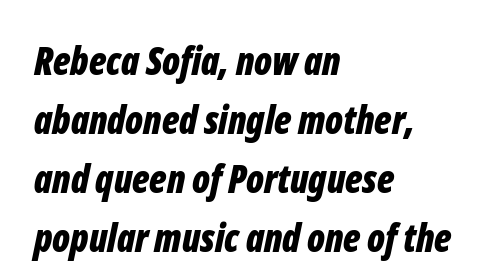
Q: Is the text bold? A: Yes.
Q: Is the text italic (slanted)? A: Yes, it leans right by about 12 degrees.
Q: Is the text underlined? A: No.
Q: How is the paragraph aligned? A: Left-aligned.
Q: Is the spacing between letters normal or unusually wide? A: Normal.
Q: Is the spacing between lines tight, normal or loose? A: Normal.
Q: Width (condensed, normal, or wide)? A: Condensed.
Q: Stroke contrast? A: Low.
Q: x-height? A: Medium.
Q: Monospaced? A: No.
